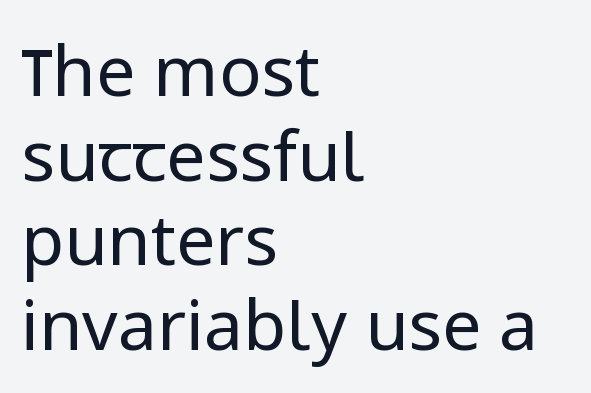
{"serif": "no", "italic": "no", "bold": "no", "weight": "regular", "width": "normal", "stroke_contrast": "low", "x_height": "medium", "monospaced": "no", "underline": "no", "align": "left", "line_spacing_ratio": 1.21, "letter_spacing": "normal", "letter_spacing_em": 0.0, "glyph_px": 70}
